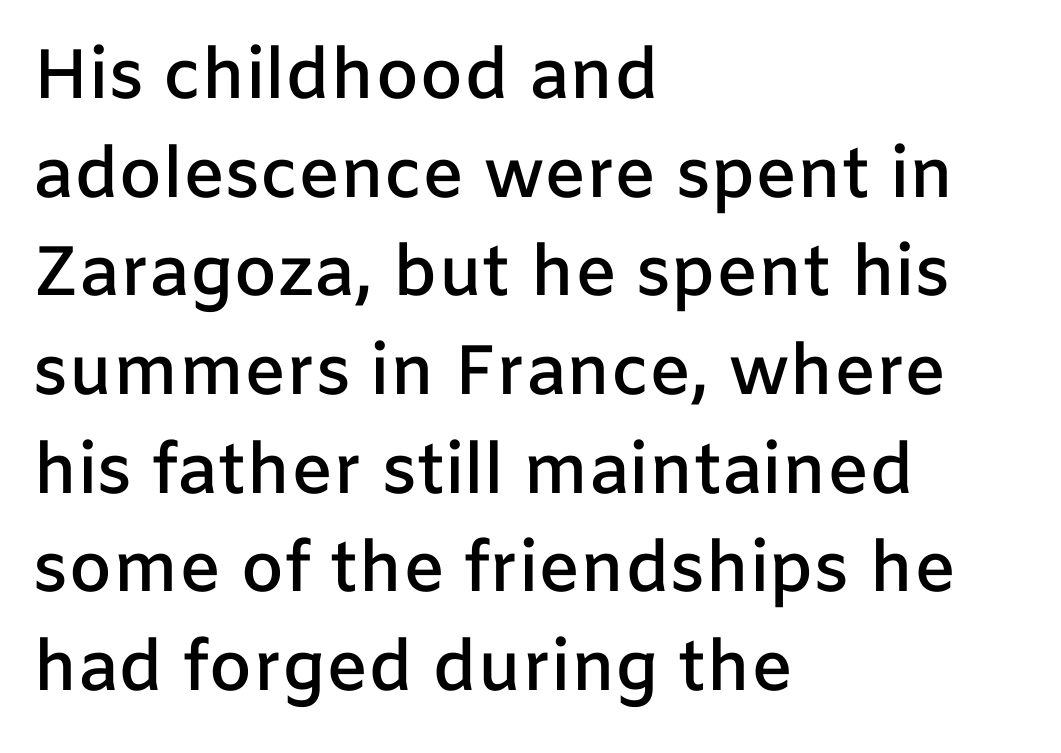
{"serif": "no", "italic": "no", "bold": "semi", "weight": "semibold", "width": "normal", "stroke_contrast": "low", "x_height": "medium", "monospaced": "no", "underline": "no", "align": "left", "line_spacing": "normal", "line_spacing_ratio": 1.41, "letter_spacing": "normal", "letter_spacing_em": 0.0, "glyph_px": 70}
